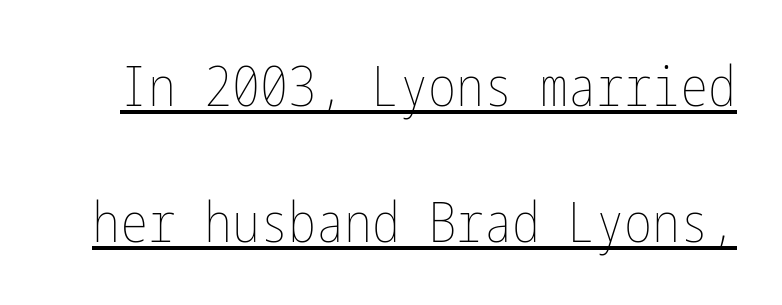
Q: Is the text bold? A: No.
Q: Is the text italic (slanted)? A: No, it is upright.
Q: Is the text underlined? A: Yes.
Q: Is the spacing between letters normal or unusually wide? A: Normal.
Q: Is the spacing between lines tight, normal or loose? A: Loose.
Q: Width (condensed, normal, or wide)? A: Condensed.
Q: Stroke contrast? A: Low.
Q: x-height? A: Medium.
